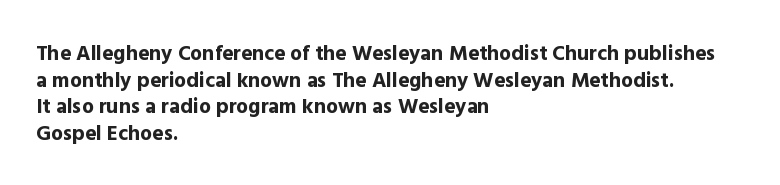
The image shows 21 px bold type, upright; set left-aligned, normal line spacing (1.27x), normal letter spacing, not underlined.
